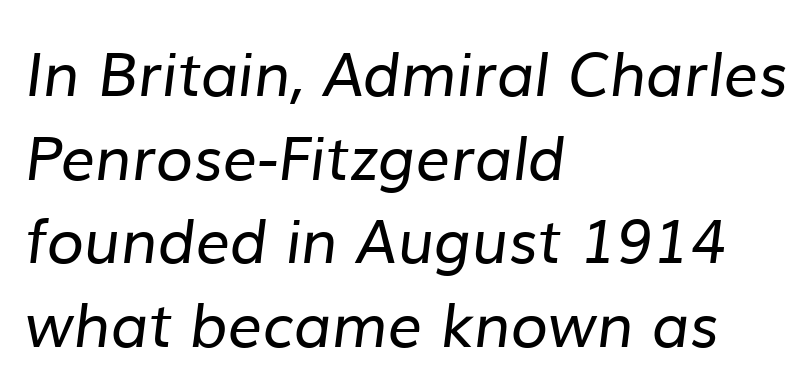
Q: Is the text bold? A: No.
Q: Is the typeface a serif or a sans-serif typeface? A: Sans-serif.
Q: Is the text underlined? A: No.
Q: How is the paragraph aligned? A: Left-aligned.
Q: Is the spacing between letters normal or unusually wide? A: Normal.
Q: Is the spacing between lines tight, normal or loose? A: Normal.
Q: Width (condensed, normal, or wide)? A: Normal.
Q: Stroke contrast? A: Low.
Q: x-height? A: Medium.
Q: Monospaced? A: No.
